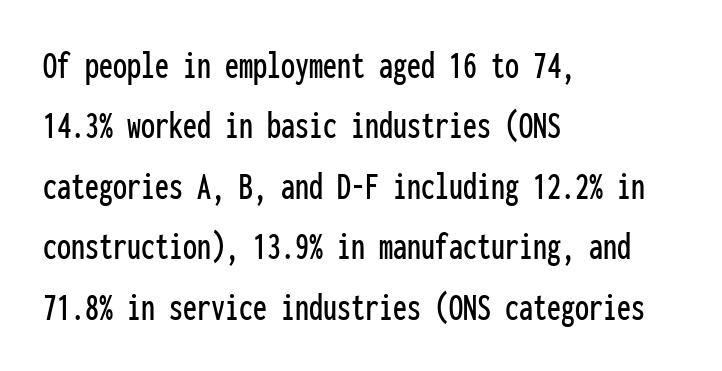
{"serif": "no", "italic": "no", "width": "condensed", "stroke_contrast": "low", "x_height": "medium", "monospaced": "yes", "underline": "no", "align": "left", "line_spacing": "normal", "line_spacing_ratio": 1.51, "letter_spacing": "normal", "letter_spacing_em": 0.0, "glyph_px": 40}
